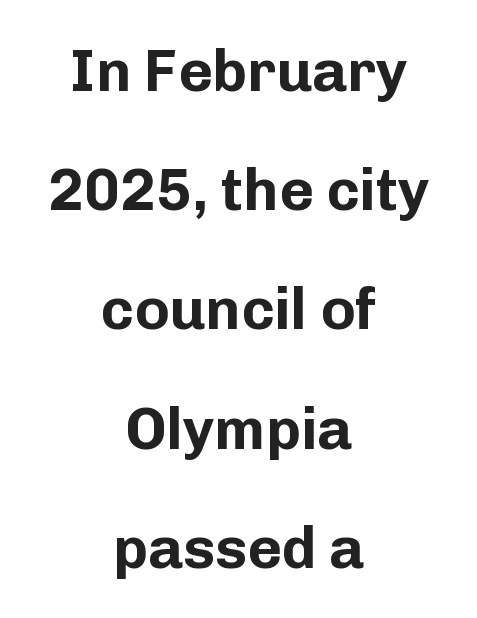
Q: Is the text bold? A: Yes.
Q: Is the text italic (slanted)? A: No, it is upright.
Q: Is the typeface a serif or a sans-serif typeface? A: Sans-serif.
Q: Is the text underlined? A: No.
Q: How is the paragraph aligned? A: Centered.
Q: Is the spacing between letters normal or unusually wide? A: Normal.
Q: Is the spacing between lines tight, normal or loose? A: Loose.
Q: Width (condensed, normal, or wide)? A: Normal.
Q: Stroke contrast? A: Low.
Q: x-height? A: Medium.
Q: Monospaced? A: No.
